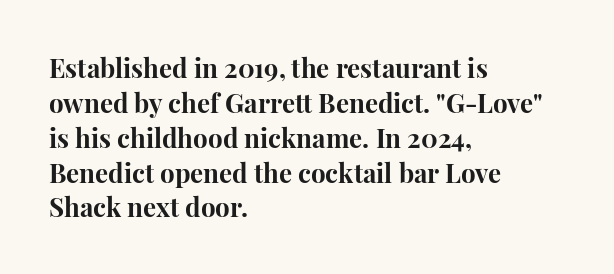
The baseline area is clear. The lines in this sample share a left origin and differ only in where they stop. The type is set solid horizontally, with unmodified tracking. Compared with typical paragraphs, the rows here are spaced about the same. Thick stems and heavy bowls — unmistakably bold. Ascenders rise straight up at ninety degrees.
